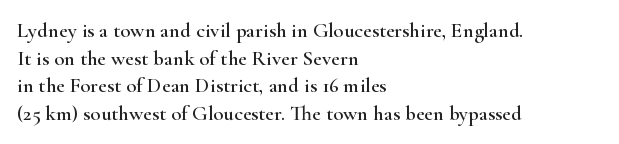
Line starts are locked; line ends wander. Leading matches the norm, producing a regular column. Characters remain perfectly vertical along every line. The area under the type is left untouched. Caption: standard tracking, unaltered.
